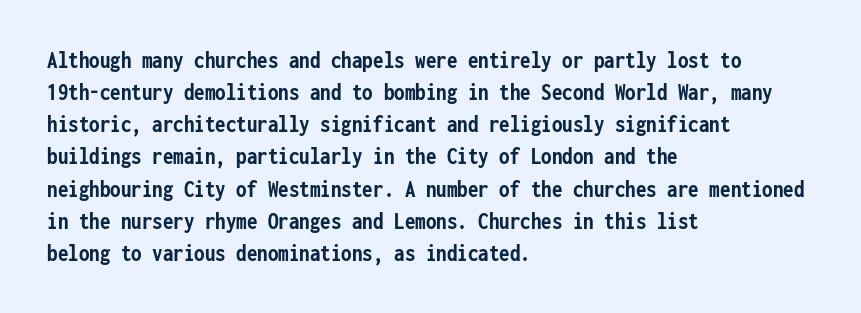
The image shows 24 px bold type, upright; set left-aligned, normal line spacing (1.34x), normal letter spacing, not underlined.
